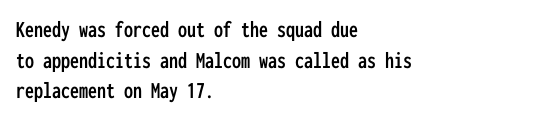
The image shows 24 px text type, upright; set left-aligned, normal line spacing (1.28x), normal letter spacing, not underlined.
